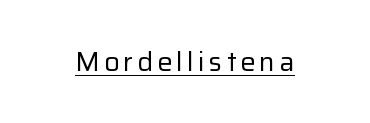
This is not heavy type; no bold has been used. A roman cut, with each character standing at attention. Is there an underline? Yes — a line sits under the letters.
